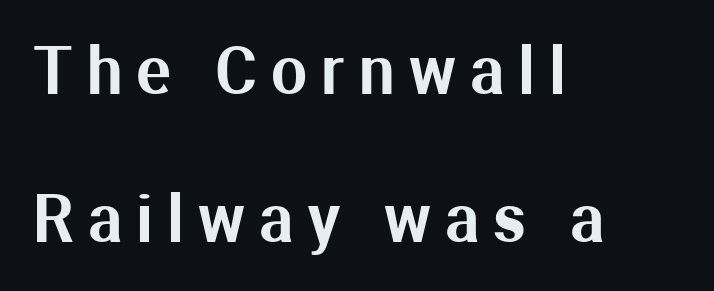
Looks like regular typesetting: each glyph gets only the width it needs. Notice how the stems are strictly vertical — no italics here. The face used here is rendered with a markedly widened letterfit. Each letter's strokes conclude bluntly, with no projecting serifs. Notice how the passage keeps a crisp vertical edge on the left only.
